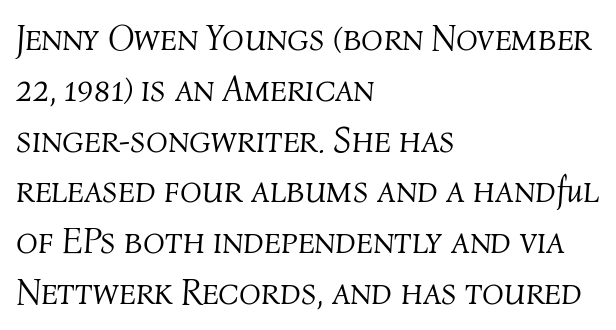
How are the letters spaced? Ordinarily, with no added tracking. The rendering uses natural spacing where letterforms have individual widths. Horizontally, the lines are justified to the leading edge only. Bare-footed words on every line. Whoever set this chose a conventional vertical rhythm. Yep, that's italic — everything's leaning.
